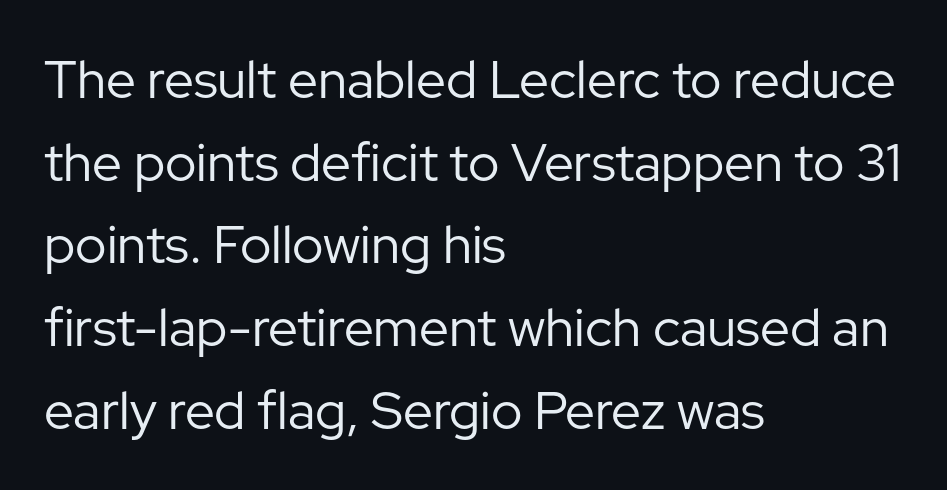
Quick note: underline off. The rendering uses natural spacing where letterforms have individual widths. Line beginnings align vertically; line endings do not. Font category for this specimen: sans-serif. Compared with typical body copy, the letter spacing here is the same.
